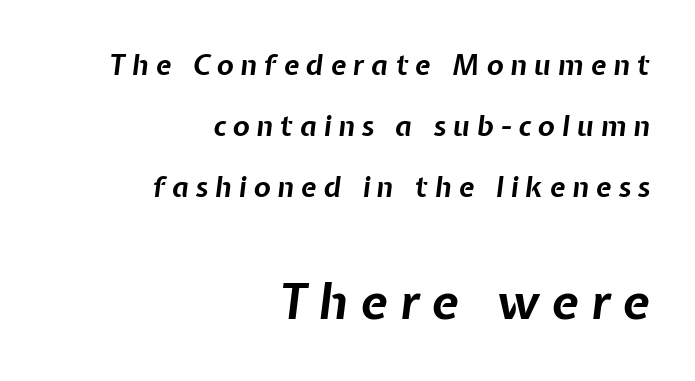
{"italic": "yes", "lean": "right", "slant_degrees": 7, "bold": "yes", "weight": "bold", "width": "normal", "stroke_contrast": "low", "x_height": "medium", "monospaced": "no", "underline": "no", "align": "right", "line_spacing": "loose", "line_spacing_ratio": 2.18, "letter_spacing": "wide", "letter_spacing_em": 0.25, "larger_block": "second", "size_ratio": 1.75, "glyph_px": 49}
